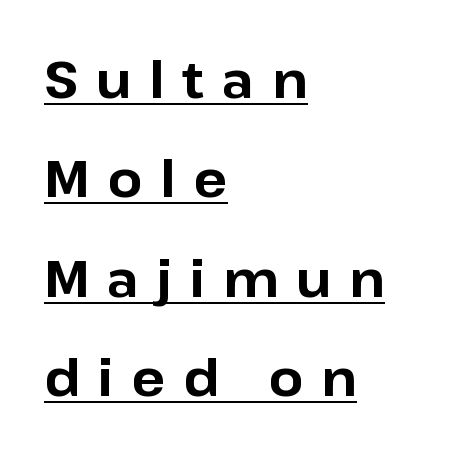
{"serif": "no", "italic": "no", "bold": "yes", "weight": "bold", "width": "normal", "stroke_contrast": "low", "x_height": "medium", "monospaced": "no", "underline": "yes", "align": "left", "line_spacing": "loose", "line_spacing_ratio": 1.99, "letter_spacing": "wide", "letter_spacing_em": 0.36, "glyph_px": 50}
